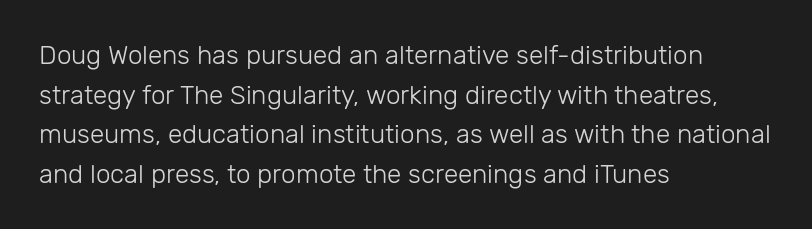
Q: Is the text bold? A: No.
Q: Is the text italic (slanted)? A: No, it is upright.
Q: Is the text underlined? A: No.
Q: How is the paragraph aligned? A: Left-aligned.
Q: Is the spacing between letters normal or unusually wide? A: Normal.
Q: Is the spacing between lines tight, normal or loose? A: Normal.
